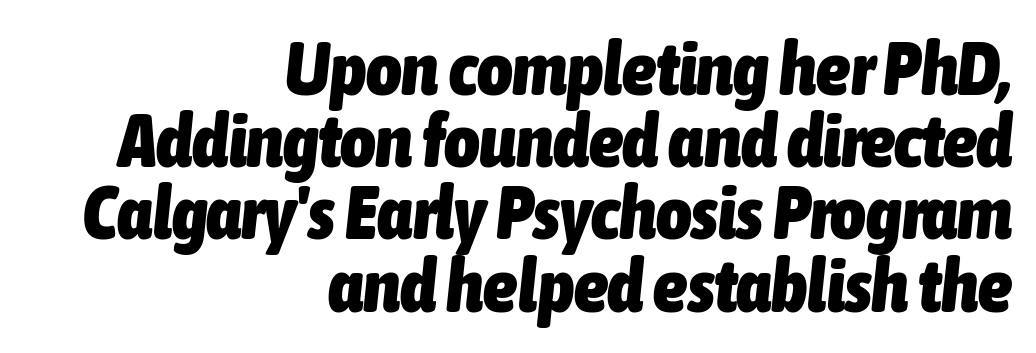
Letter spacing: default. Reading down the block, your eye finds every line finishing at a fixed right position. The space beneath each line is pristine and unruled. Bold? Absolutely — the strokes are thick and heavy. The letters advance in unequal steps, a hallmark of proportional type.
